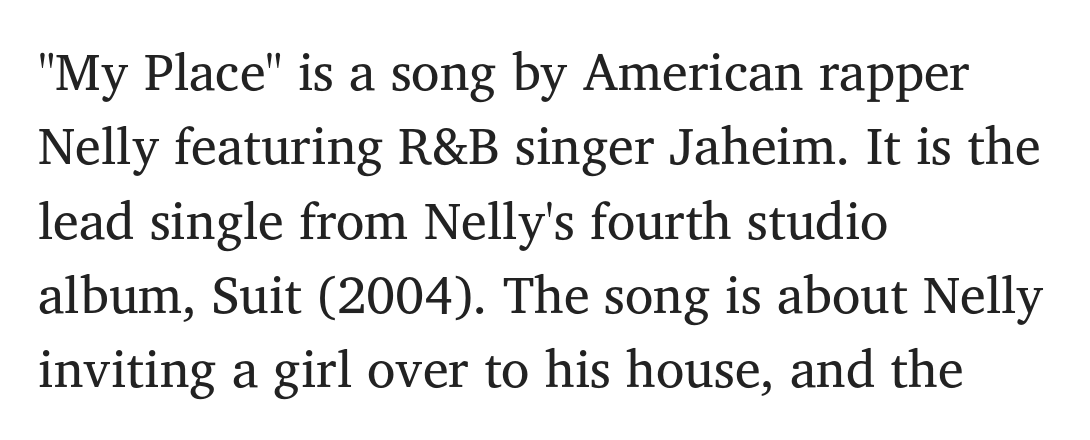
The image shows 52 px regular-weight serif type, upright; set left-aligned, normal line spacing (1.43x), normal letter spacing, not underlined; medium stroke contrast and a medium x-height.
